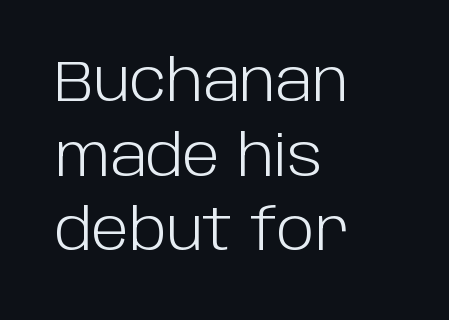
Observe the absence of serifs on each vertical stroke in this sample. The typesetting does not lean heavy: it is not bold. One glance says typical: line gaps are just what's usual. Decoration check: the copy has no underline. The lettering holds an erect, upright posture throughout. Spacing between characters is what you'd get straight out of the box.
